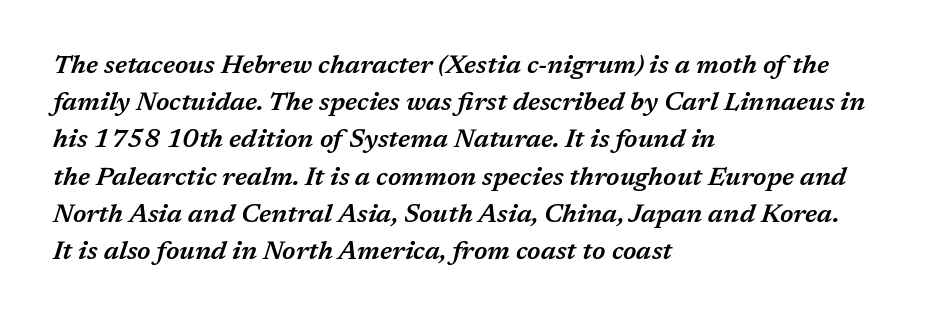
The rendering applies a slant to the glyphs. One glance says typical: line gaps are just what's usual. Look at the tracking — it's just the regular setting, nothing added. The strip under each line holds only bare page. Every letter is mildly thick-stroked: semibold rather than bold. The paragraph has a hard left edge and a soft right edge.
